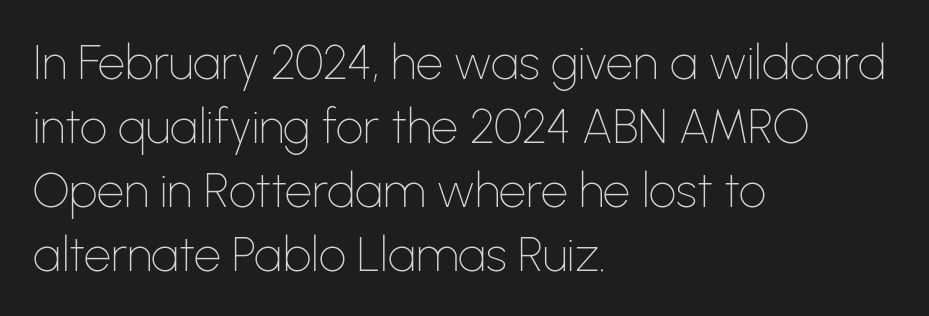
The image shows 48 px thin sans-serif type, upright; set left-aligned, normal line spacing (1.33x), normal letter spacing, not underlined; low stroke contrast and a medium x-height.
